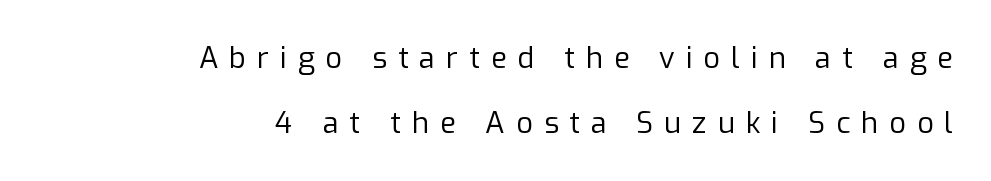
{"serif": "no", "italic": "no", "bold": "no", "weight": "regular", "width": "normal", "stroke_contrast": "low", "x_height": "medium", "monospaced": "no", "underline": "no", "align": "right", "line_spacing": "loose", "line_spacing_ratio": 2.23, "letter_spacing": "wide", "letter_spacing_em": 0.38, "glyph_px": 29}
